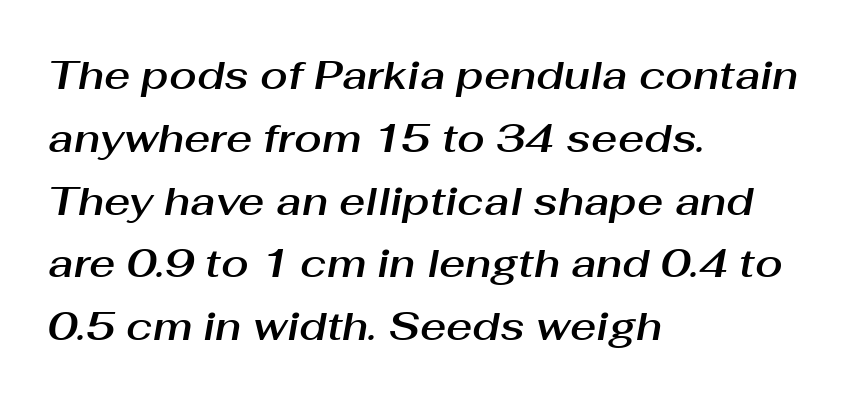
{"italic": "yes", "lean": "right", "slant_degrees": 10, "width": "normal", "stroke_contrast": "medium", "x_height": "medium", "monospaced": "no", "underline": "no", "align": "left", "line_spacing": "normal", "line_spacing_ratio": 1.57, "letter_spacing": "normal", "letter_spacing_em": 0.0, "glyph_px": 40}
